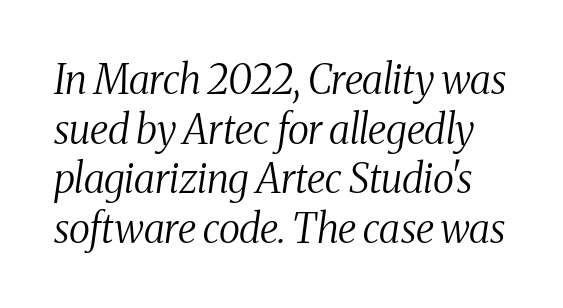
{"serif": "yes", "italic": "yes", "lean": "right", "slant_degrees": 8, "bold": "no", "weight": "regular", "width": "condensed", "stroke_contrast": "medium", "x_height": "medium", "monospaced": "no", "underline": "no", "line_spacing_ratio": 1.24, "letter_spacing": "normal", "letter_spacing_em": 0.0, "glyph_px": 40}
